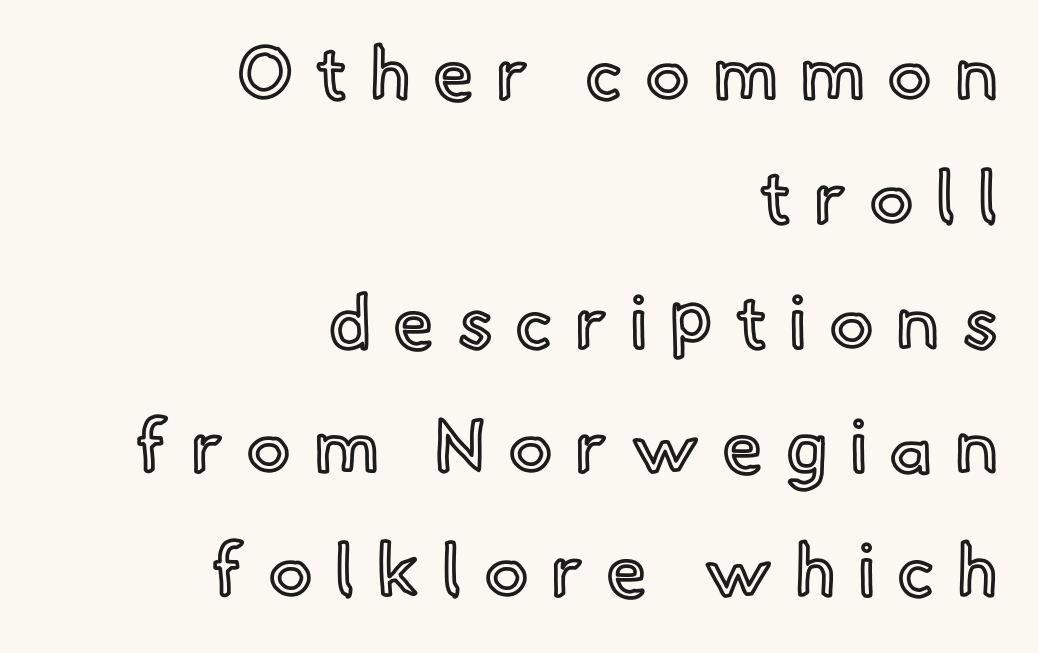
{"italic": "no", "width": "normal", "x_height": "small", "monospaced": "no", "underline": "no", "align": "right", "line_spacing": "normal", "line_spacing_ratio": 1.68, "letter_spacing": "wide", "letter_spacing_em": 0.3, "glyph_px": 74}
